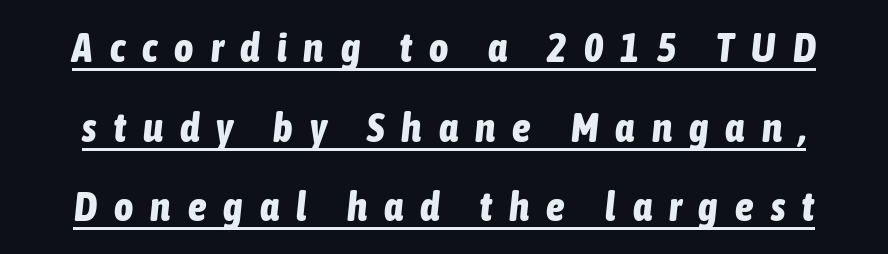
Q: Is the text bold? A: Yes.
Q: Is the text italic (slanted)? A: Yes, it leans right by about 6 degrees.
Q: Is the text underlined? A: Yes.
Q: Is the spacing between letters normal or unusually wide? A: Unusually wide.
Q: Is the spacing between lines tight, normal or loose? A: Loose.
Q: Width (condensed, normal, or wide)? A: Condensed.
Q: Stroke contrast? A: Low.
Q: x-height? A: Medium.
Q: Monospaced? A: No.
